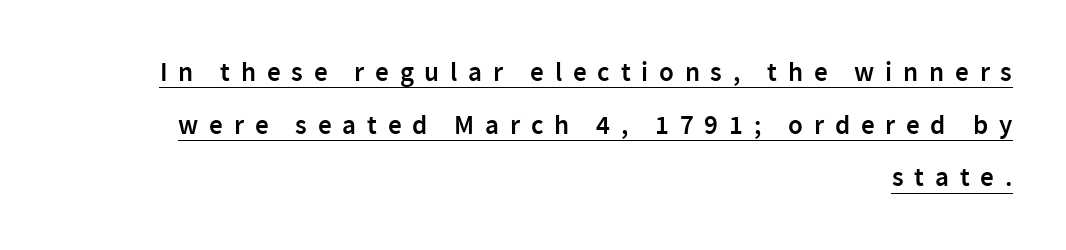
{"italic": "no", "bold": "semi", "underline": "yes", "align": "right", "line_spacing": "loose", "line_spacing_ratio": 1.95, "letter_spacing": "wide", "letter_spacing_em": 0.4, "glyph_px": 27}
